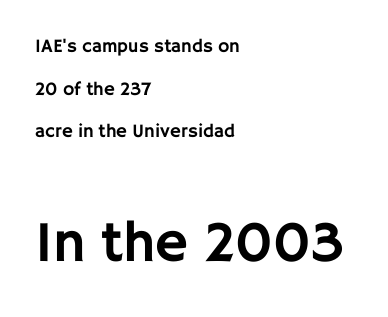
Q: Is the text italic (slanted)? A: No, it is upright.
Q: Is the typeface a serif or a sans-serif typeface? A: Sans-serif.
Q: Is the text underlined? A: No.
Q: How is the paragraph aligned? A: Left-aligned.
Q: Is the spacing between letters normal or unusually wide? A: Normal.
Q: Is the spacing between lines tight, normal or loose? A: Loose.
Q: Which block of text is set in a larger size, the first (top) or the second (bottom)? A: The second (bottom) one.
Q: Width (condensed, normal, or wide)? A: Normal.
Q: Stroke contrast? A: Low.
Q: x-height? A: Large.
Q: Monospaced? A: No.
